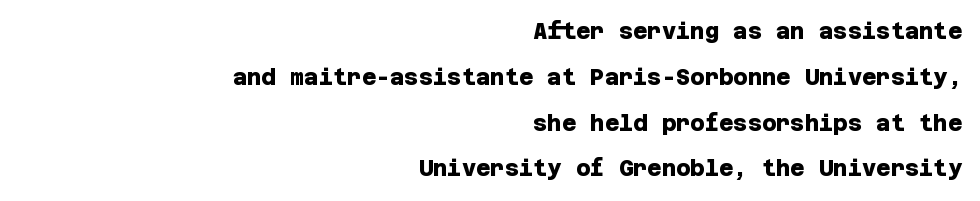
{"bold": "yes", "underline": "no", "align": "right", "line_spacing": "loose", "line_spacing_ratio": 2.08, "letter_spacing": "normal", "letter_spacing_em": 0.0, "glyph_px": 22}
